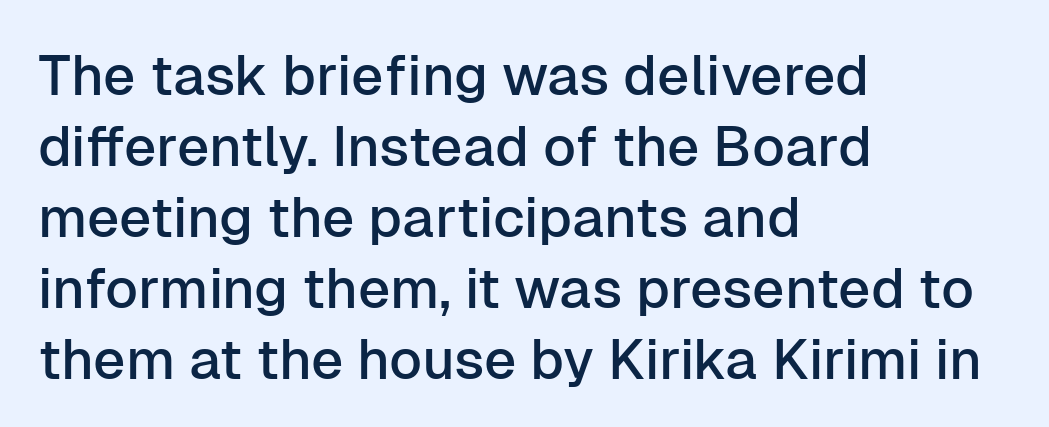
Q: Is the text italic (slanted)? A: No, it is upright.
Q: Is the typeface a serif or a sans-serif typeface? A: Sans-serif.
Q: Is the text underlined? A: No.
Q: How is the paragraph aligned? A: Left-aligned.
Q: Is the spacing between letters normal or unusually wide? A: Normal.
Q: Is the spacing between lines tight, normal or loose? A: Normal.
Q: Width (condensed, normal, or wide)? A: Normal.
Q: Stroke contrast? A: Low.
Q: x-height? A: Medium.
Q: Monospaced? A: No.
